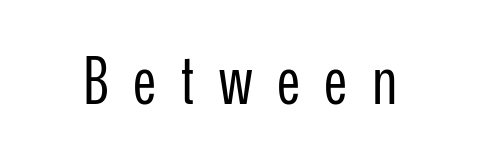
Q: Is the text bold? A: No.
Q: Is the text italic (slanted)? A: No, it is upright.
Q: Is the typeface a serif or a sans-serif typeface? A: Sans-serif.
Q: Is the text underlined? A: No.
Q: Is the spacing between letters normal or unusually wide? A: Unusually wide.
Q: Width (condensed, normal, or wide)? A: Condensed.
Q: Stroke contrast? A: Low.
Q: x-height? A: Medium.
Q: Monospaced? A: No.
